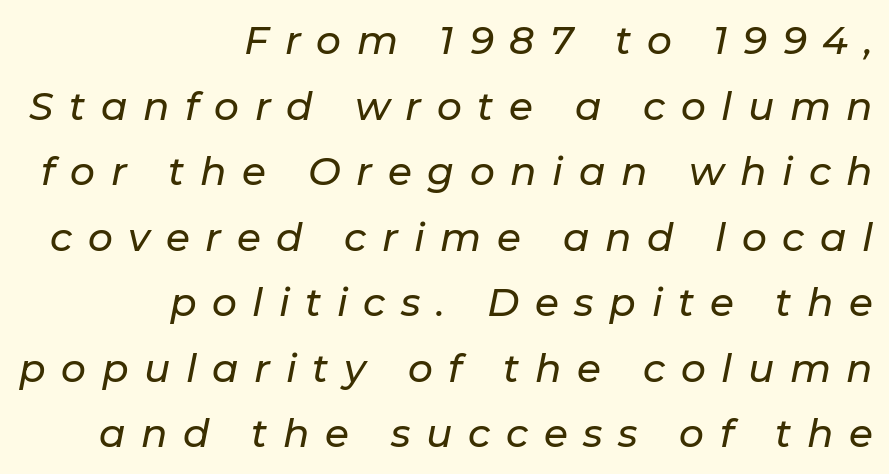
Q: Is the text italic (slanted)? A: Yes, it leans right by about 11 degrees.
Q: Is the text underlined? A: No.
Q: How is the paragraph aligned? A: Right-aligned.
Q: Is the spacing between letters normal or unusually wide? A: Unusually wide.
Q: Is the spacing between lines tight, normal or loose? A: Normal.
Q: Width (condensed, normal, or wide)? A: Normal.
Q: Stroke contrast? A: Low.
Q: x-height? A: Medium.
Q: Monospaced? A: No.
